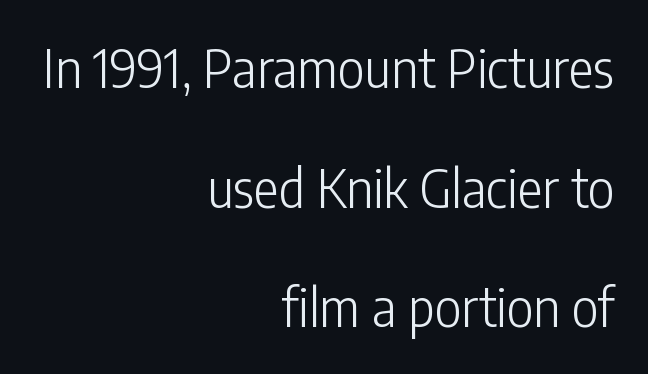
Q: Is the text bold? A: No.
Q: Is the text italic (slanted)? A: No, it is upright.
Q: Is the typeface a serif or a sans-serif typeface? A: Sans-serif.
Q: Is the text underlined? A: No.
Q: How is the paragraph aligned? A: Right-aligned.
Q: Is the spacing between letters normal or unusually wide? A: Normal.
Q: Is the spacing between lines tight, normal or loose? A: Loose.
Q: Width (condensed, normal, or wide)? A: Condensed.
Q: Stroke contrast? A: Low.
Q: x-height? A: Medium.
Q: Monospaced? A: No.
